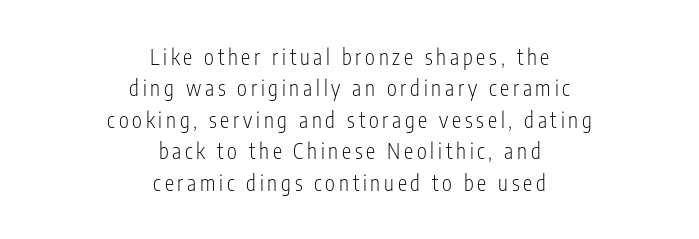
Q: Is the text bold? A: No.
Q: Is the text italic (slanted)? A: No, it is upright.
Q: Is the text underlined? A: No.
Q: How is the paragraph aligned? A: Centered.
Q: Is the spacing between lines tight, normal or loose? A: Normal.
